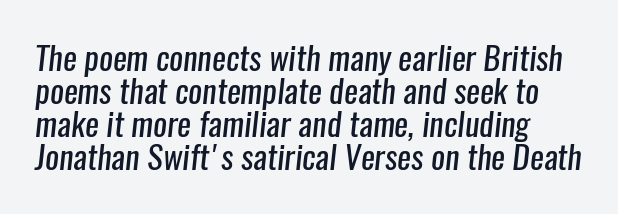
{"serif": "no", "bold": "no", "weight": "regular", "width": "condensed", "stroke_contrast": "low", "x_height": "medium", "monospaced": "no", "underline": "no", "line_spacing": "tight", "line_spacing_ratio": 1.0, "letter_spacing": "normal", "letter_spacing_em": 0.0, "glyph_px": 33}
